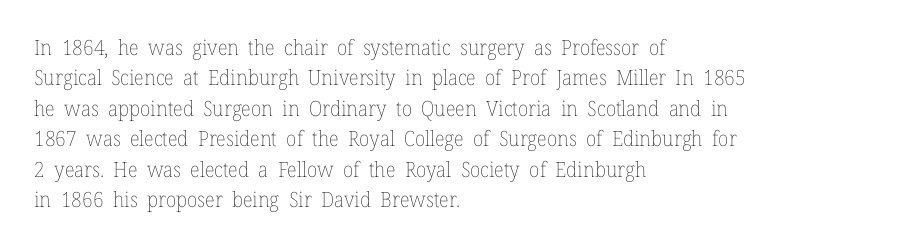
Letter spacing: default. Ink coverage per letter is moderate at most. The rag falls on the right side of this text block. Descenders are the only things crossing below the line. This block has exactly the height ordinary leading produces. This is the regular roman posture of the typeface.
